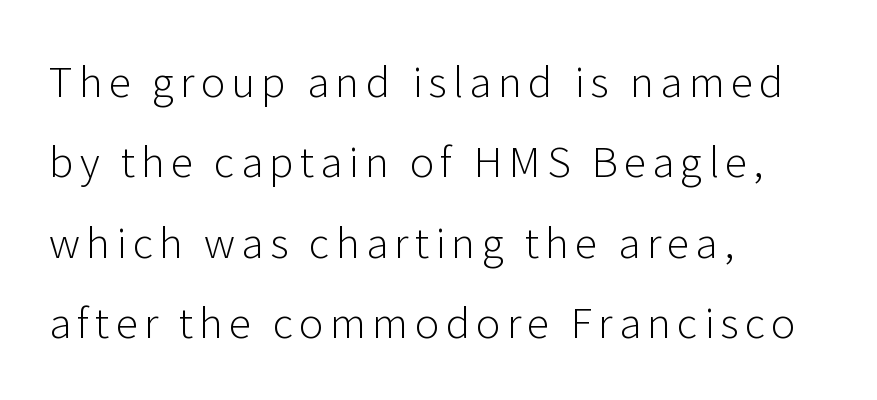
This is roman type, the default non-slanted kind. Unmarked baselines from the first word to the last. Widely set lines give the paragraph a tall, airy silhouette. Proportional: the letters do not fall into vertical columns. The passage is arranged the way most books set body copy — flush left. The font family rendered here belongs to the sans-serif group.
